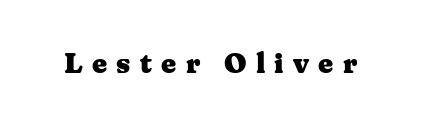
{"serif": "yes", "italic": "no", "bold": "yes", "weight": "heavy", "width": "wide", "stroke_contrast": "medium", "x_height": "medium", "monospaced": "no", "underline": "no", "letter_spacing": "wide", "letter_spacing_em": 0.32, "glyph_px": 29}
